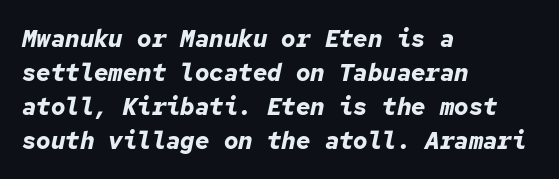
{"italic": "yes", "lean": "right", "slant_degrees": 12, "bold": "yes", "underline": "no", "align": "left", "line_spacing": "normal", "line_spacing_ratio": 1.41, "letter_spacing": "normal", "letter_spacing_em": 0.0, "glyph_px": 24}
